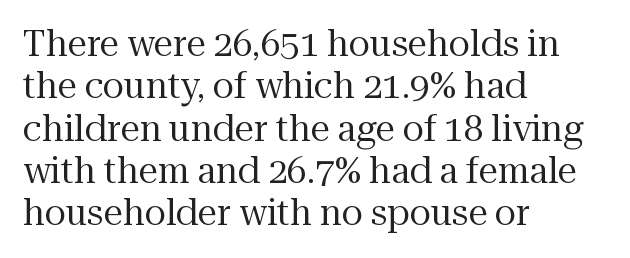
The image shows 35 px regular-weight serif type, upright; set left-aligned, line spacing 1.21x, normal letter spacing, not underlined; medium stroke contrast and a medium x-height.
